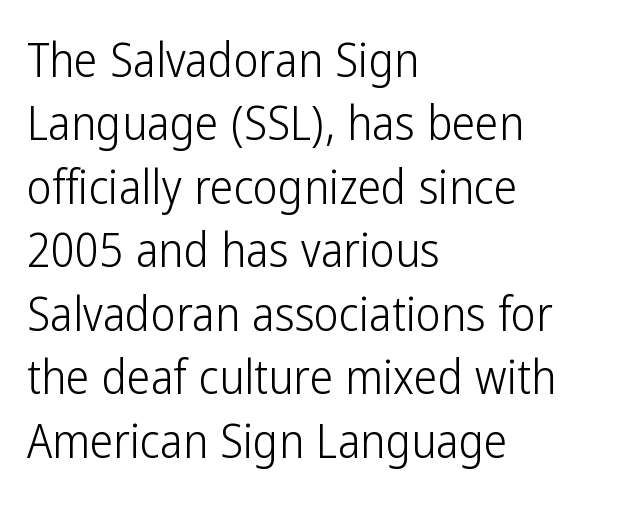
The image shows 47 px light, condensed sans-serif type, upright; set left-aligned, normal line spacing (1.35x), normal letter spacing, not underlined; low stroke contrast and a medium x-height.
